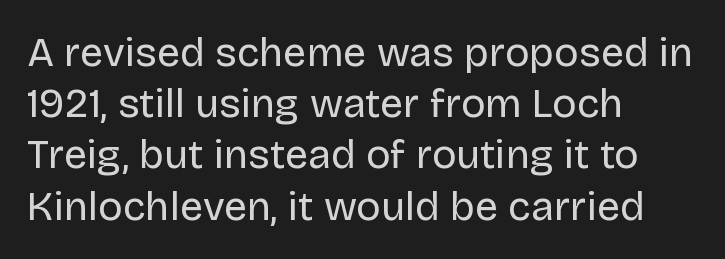
The image shows 41 px regular-weight sans-serif type, upright; set left-aligned, normal line spacing (1.25x), normal letter spacing, not underlined; low stroke contrast and a large x-height.
